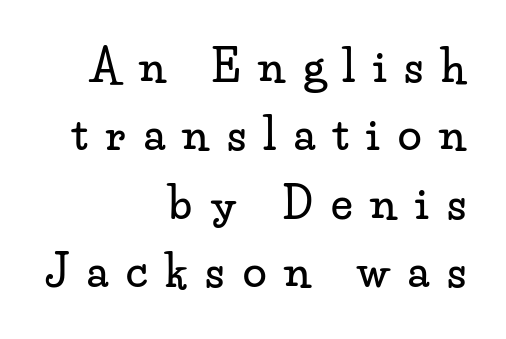
The paragraph shown leans on its right margin. Does the leading feel generous? No, just average. Here the designer chose a conventional face with non-uniform glyph widths. The designer went with a serif here, giving each stem small feet. Type without underlining.
